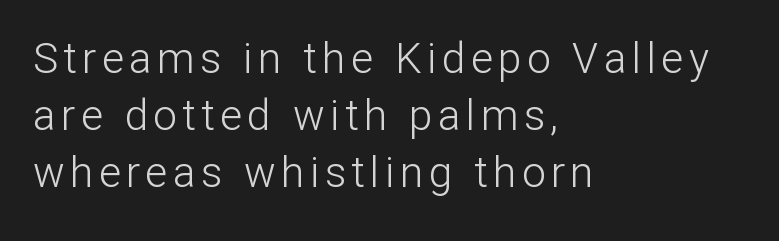
{"serif": "no", "italic": "no", "bold": "no", "weight": "light", "width": "normal", "stroke_contrast": "low", "x_height": "medium", "monospaced": "no", "underline": "no", "align": "left", "line_spacing": "normal", "line_spacing_ratio": 1.36, "glyph_px": 42}
